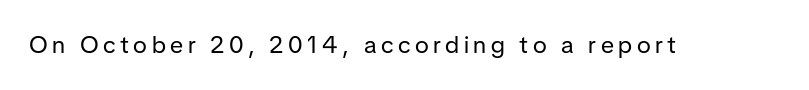
Only glyphs here, with clear space below each row. Posture: upright roman. The font is comparable to plain body text, perhaps lighter.
